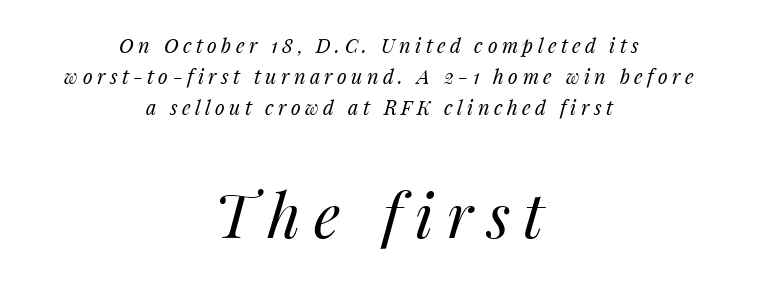
The image shows 61 px regular-weight type, italic (leaning right); set centered, normal line spacing (1.54x), unusually wide letter spacing (+0.22 em), not underlined; the second (bottom) block is 3.05x larger; medium stroke contrast and a medium x-height.
